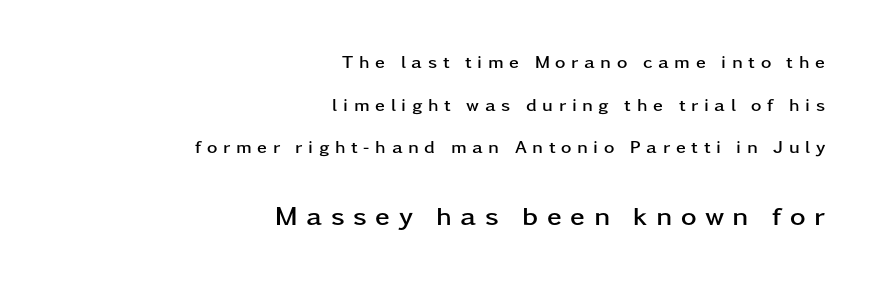
The image shows 27 px bold type, upright; set right-aligned, loose line spacing (2.37x), unusually wide letter spacing (+0.31 em), not underlined; the second (bottom) block is 1.5x larger.
